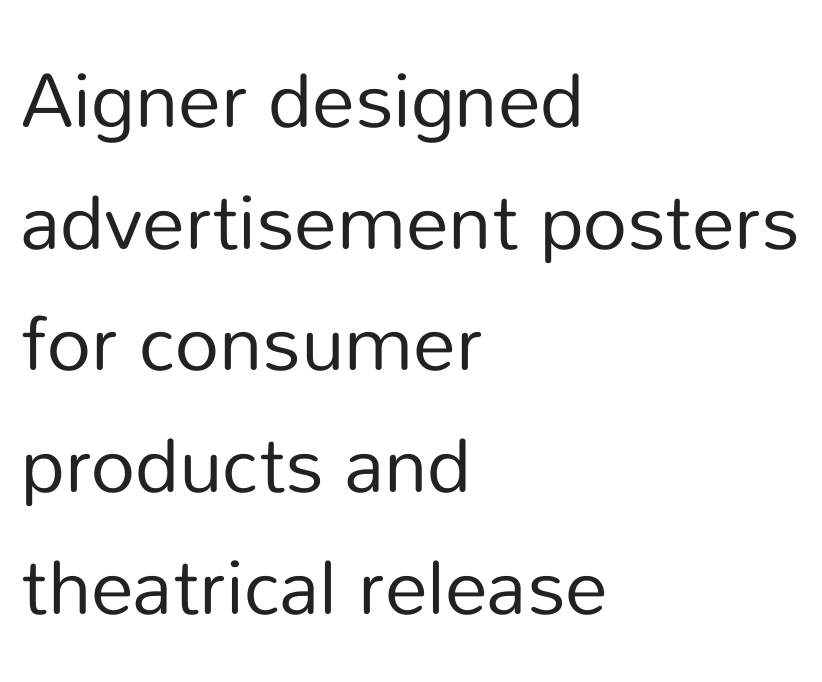
The image shows 77 px regular-weight sans-serif type, upright; set left-aligned, normal line spacing (1.58x), normal letter spacing, not underlined; low stroke contrast and a medium x-height.
